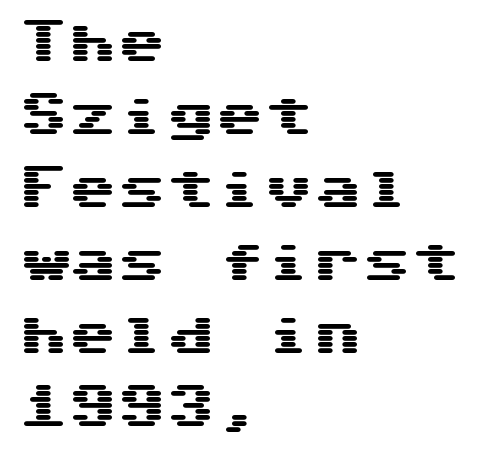
This sample uses a sans-serif face. Every character here occupies the same horizontal width, giving the sample a typewriter-like rhythm. The glyphs are unaccompanied by any horizontal stroke below them. Does the leading feel generous? No, just average.
